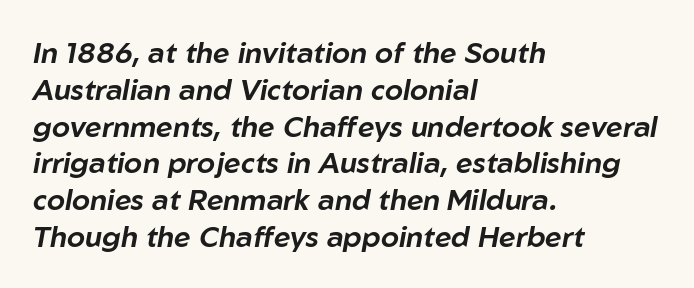
The image shows 29 px text type, italic (leaning right); set left-aligned, normal line spacing (1.27x), normal letter spacing, not underlined; low stroke contrast and a medium x-height.
